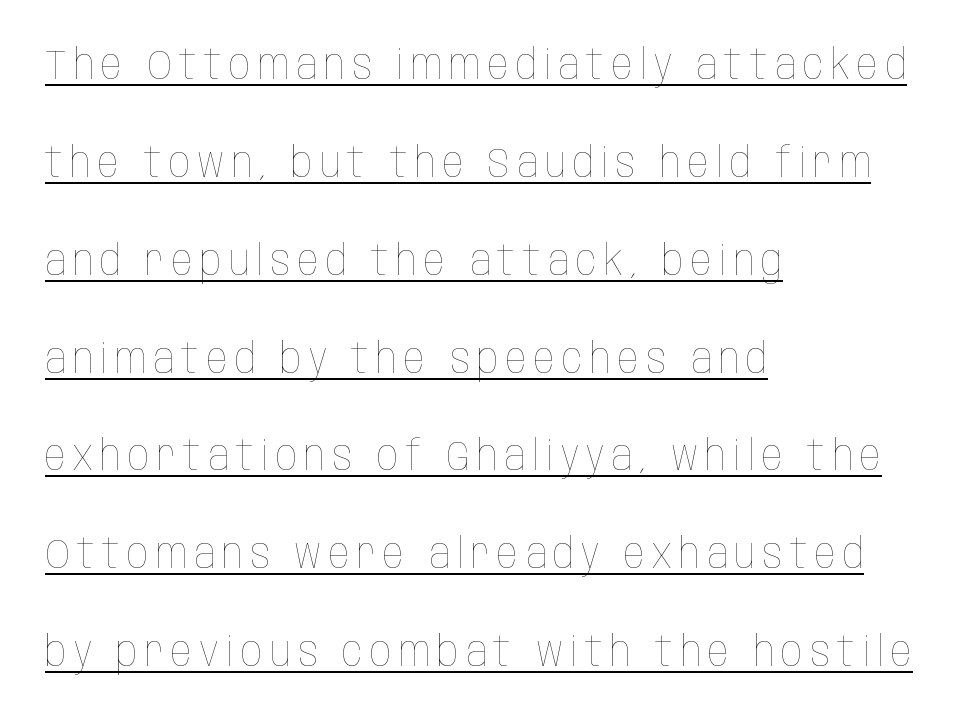
The image shows 42 px thin, condensed type, upright; set left-aligned, loose line spacing (2.33x), underlined; low stroke contrast and a large x-height.
